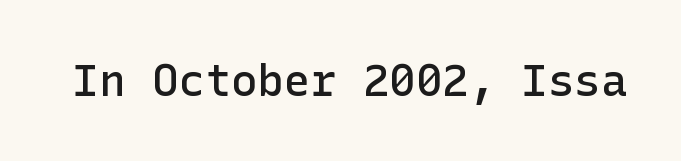
The image shows 44 px semibold sans-serif type, upright; set normal letter spacing, not underlined; low stroke contrast and a medium x-height.
